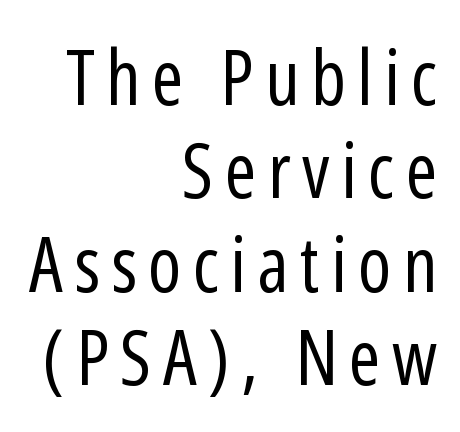
Q: Is the text bold? A: No.
Q: Is the text italic (slanted)? A: No, it is upright.
Q: Is the typeface a serif or a sans-serif typeface? A: Sans-serif.
Q: Is the text underlined? A: No.
Q: How is the paragraph aligned? A: Right-aligned.
Q: Width (condensed, normal, or wide)? A: Condensed.
Q: Stroke contrast? A: Low.
Q: x-height? A: Medium.
Q: Monospaced? A: No.
